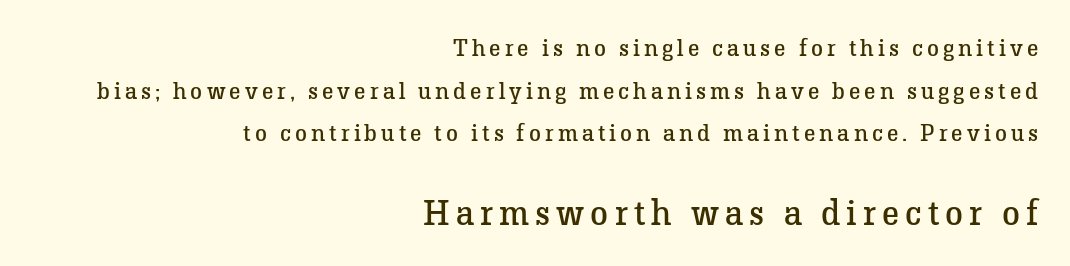
{"serif": "yes", "italic": "no", "bold": "no", "weight": "regular", "width": "normal", "stroke_contrast": "low", "x_height": "medium", "monospaced": "no", "underline": "no", "align": "right", "line_spacing_ratio": 1.78, "larger_block": "second", "size_ratio": 1.5, "glyph_px": 36}
